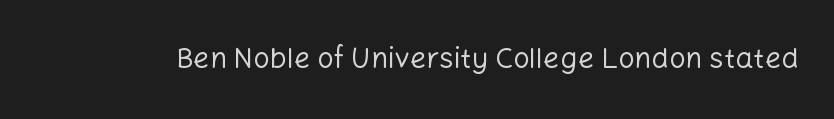
Does the lettering tilt? It doesn't — this is upright. Here the designer chose a conventional face with non-uniform glyph widths. Unmarked baselines from the first word to the last. Look at the tracking — it's just the regular setting, nothing added.
